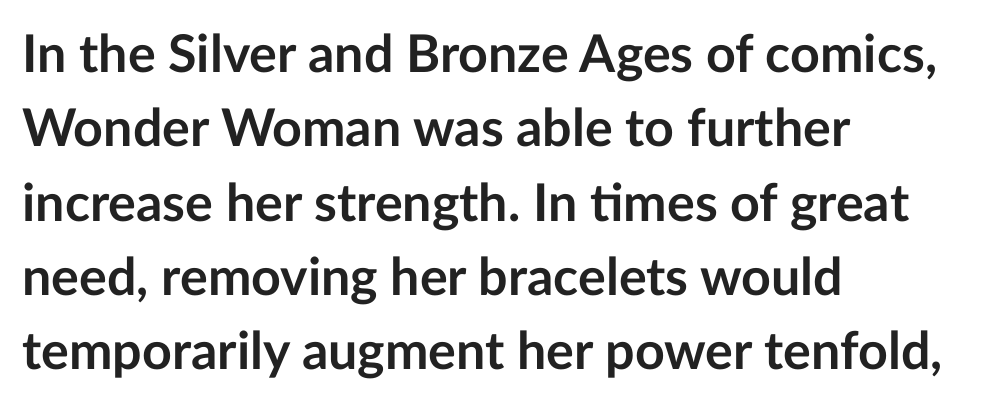
Emphasis by weight is at full strength: bold. Has an underline been added? It has not. Visually the block forms a straight wall on the left and a jagged coastline on the right. Evenly set lines give the paragraph a standard silhouette. This is roman type, the default non-slanted kind.
